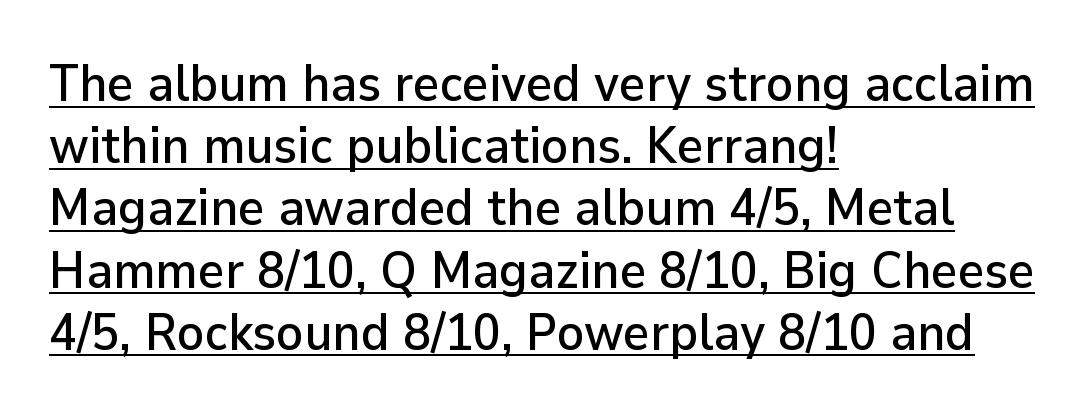
The image shows 51 px sans-serif type, upright; set left-aligned, line spacing 1.22x, normal letter spacing, underlined; low stroke contrast and a medium x-height.
